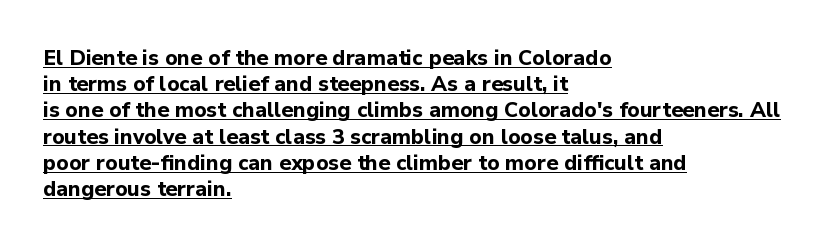
Q: Is the text bold? A: Yes.
Q: Is the text italic (slanted)? A: No, it is upright.
Q: Is the text underlined? A: Yes.
Q: How is the paragraph aligned? A: Left-aligned.
Q: Is the spacing between letters normal or unusually wide? A: Normal.
Q: Is the spacing between lines tight, normal or loose? A: Normal.
